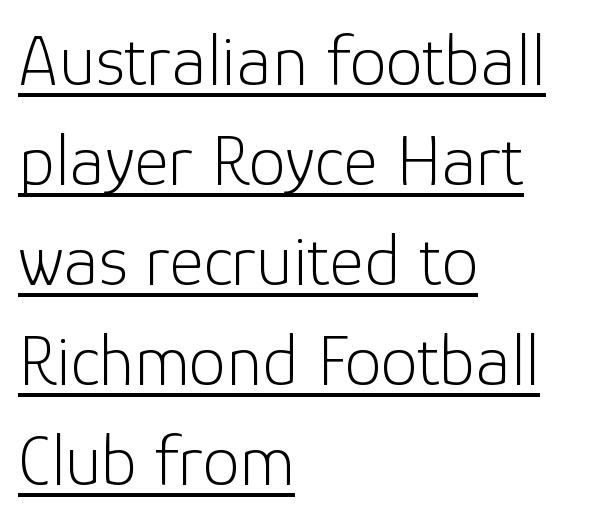
This is sans-serif lettering, the kind often seen on screens and signage. Observe the ordinary spacing: letters are neighbours, not strangers. Layout note: lines flush left. The string is rendered with underlining switched on. Ascenders rise straight up at ninety degrees. Here the designer chose a conventional face with non-uniform glyph widths.
